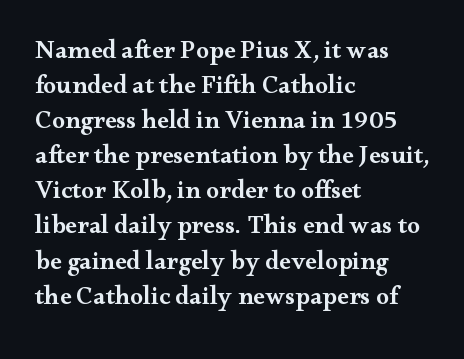
Q: Is the text bold? A: Semi-bold.
Q: Is the text italic (slanted)? A: No, it is upright.
Q: Is the text underlined? A: No.
Q: How is the paragraph aligned? A: Left-aligned.
Q: Is the spacing between letters normal or unusually wide? A: Normal.
Q: Is the spacing between lines tight, normal or loose? A: Normal.
